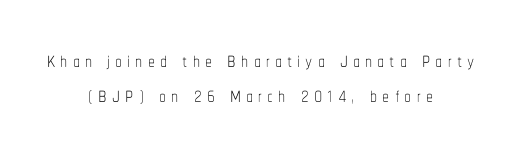
These lines are rendered in a variable-pitch font. A bare baseline throughout the passage. Students, observe: this is what conventionally led text looks like. The weight would be labelled regular, book, light, or lighter still.
